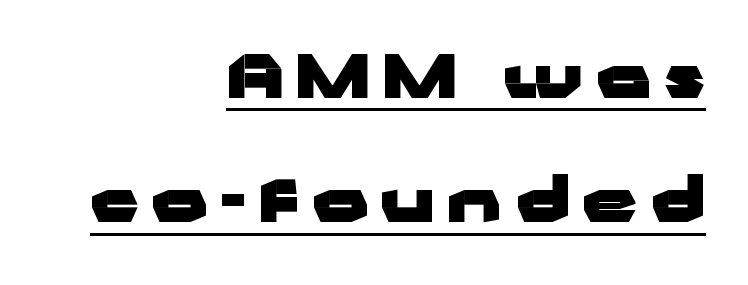
Q: Is the text bold? A: Yes.
Q: Is the text italic (slanted)? A: No, it is upright.
Q: Is the typeface a serif or a sans-serif typeface? A: Sans-serif.
Q: Is the text underlined? A: Yes.
Q: How is the paragraph aligned? A: Right-aligned.
Q: Is the spacing between letters normal or unusually wide? A: Unusually wide.
Q: Is the spacing between lines tight, normal or loose? A: Loose.
Q: Width (condensed, normal, or wide)? A: Wide.
Q: Stroke contrast? A: Low.
Q: x-height? A: Medium.
Q: Monospaced? A: No.
